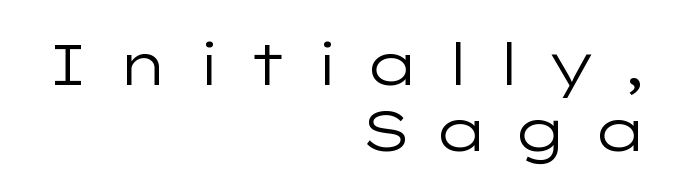
Q: Is the text bold? A: No.
Q: Is the text italic (slanted)? A: No, it is upright.
Q: Is the typeface a serif or a sans-serif typeface? A: Sans-serif.
Q: Is the text underlined? A: No.
Q: How is the paragraph aligned? A: Right-aligned.
Q: Is the spacing between letters normal or unusually wide? A: Unusually wide.
Q: Is the spacing between lines tight, normal or loose? A: Tight.
Q: Width (condensed, normal, or wide)? A: Wide.
Q: Stroke contrast? A: Low.
Q: x-height? A: Medium.
Q: Monospaced? A: No.
